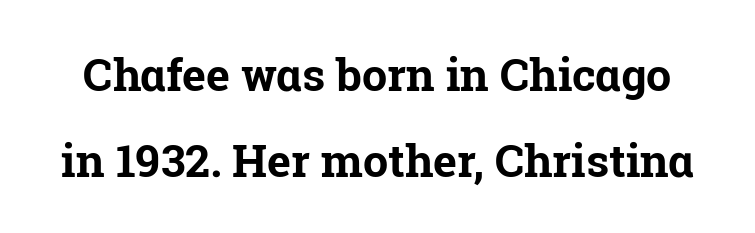
Q: Is the text bold? A: Yes.
Q: Is the text italic (slanted)? A: No, it is upright.
Q: Is the typeface a serif or a sans-serif typeface? A: Serif.
Q: Is the text underlined? A: No.
Q: Is the spacing between letters normal or unusually wide? A: Normal.
Q: Is the spacing between lines tight, normal or loose? A: Loose.
Q: Width (condensed, normal, or wide)? A: Normal.
Q: Stroke contrast? A: Low.
Q: x-height? A: Medium.
Q: Monospaced? A: No.
